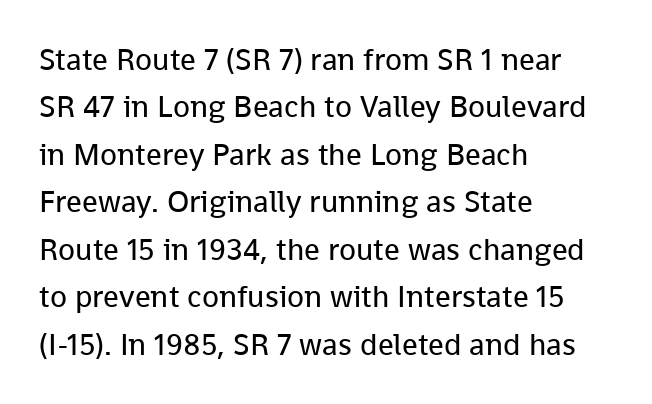
Q: Is the text bold? A: No.
Q: Is the text italic (slanted)? A: No, it is upright.
Q: Is the typeface a serif or a sans-serif typeface? A: Sans-serif.
Q: Is the text underlined? A: No.
Q: How is the paragraph aligned? A: Left-aligned.
Q: Is the spacing between letters normal or unusually wide? A: Normal.
Q: Is the spacing between lines tight, normal or loose? A: Normal.
Q: Width (condensed, normal, or wide)? A: Normal.
Q: Stroke contrast? A: Low.
Q: x-height? A: Medium.
Q: Monospaced? A: No.
